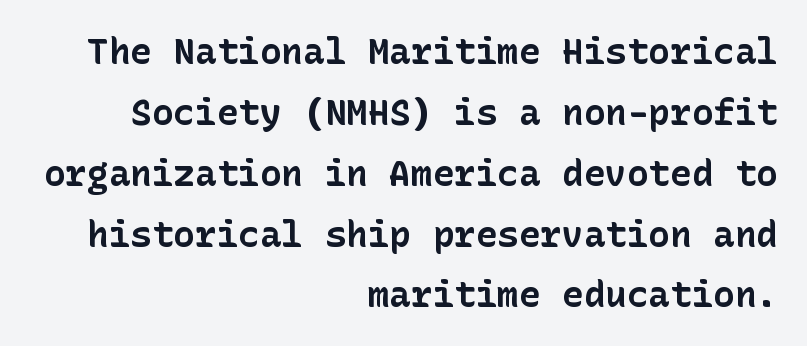
The image shows 36 px bold sans-serif type, upright; set right-aligned, normal line spacing (1.69x), normal letter spacing, not underlined; low stroke contrast and a medium x-height.
